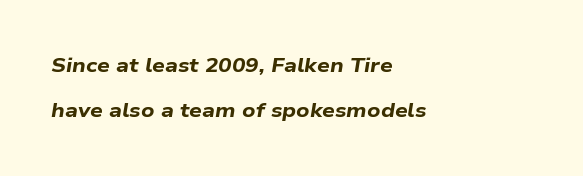
Inter-character spacing is left at the font's built-in metrics. What weight is shown? A full bold with thick strokes. Glance below the letters and you will spot only blank space. Vertically, the passage feels expansive, rows floating well apart. Is the type slanted? Yes — the strokes lean at a clear angle.
